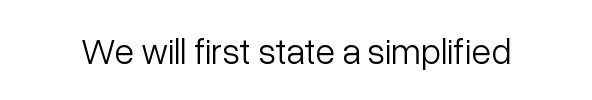
Q: Is the text bold? A: No.
Q: Is the text italic (slanted)? A: No, it is upright.
Q: Is the typeface a serif or a sans-serif typeface? A: Sans-serif.
Q: Is the text underlined? A: No.
Q: Is the spacing between letters normal or unusually wide? A: Normal.
Q: Width (condensed, normal, or wide)? A: Normal.
Q: Stroke contrast? A: Low.
Q: x-height? A: Medium.
Q: Monospaced? A: No.
